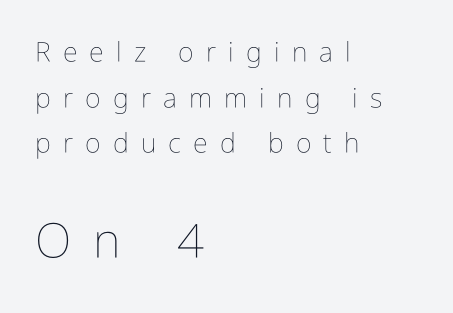
The image shows 48 px thin, condensed type, upright; set left-aligned, normal line spacing (1.69x), unusually wide letter spacing (+0.45 em), not underlined; the second (bottom) block is 1.78x larger; low stroke contrast and a medium x-height.
